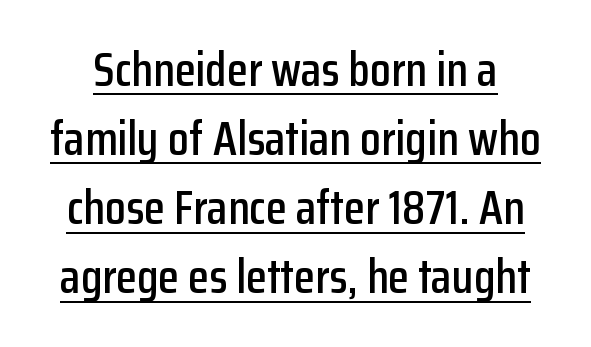
Glyph-to-glyph distance matches everyday printed text. The typography opts for an upright posture over an oblique one. A normal amount of white space separates one row of letters from the next. The face used here is a sans, in the tradition of grotesques and geometrics. These characters rest on top of a visible drawn line. You could not count columns in this text — the font is proportionally spaced.
